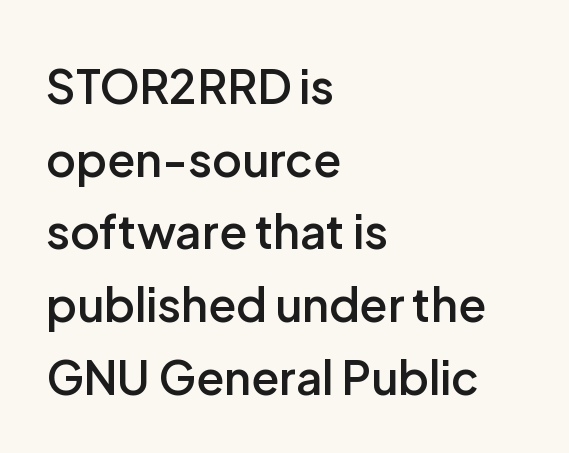
The axis of the letterforms is exactly vertical. The face used here is proportionally spaced, like ordinary book or web type. Does the weight exceed regular? Yes, but only to semibold. The lines sit at an ordinary, default distance from one another. The letters carry no serifs — their stems end cleanly without finishing strokes. Typeset ragged right — the left edge is the straight one.
